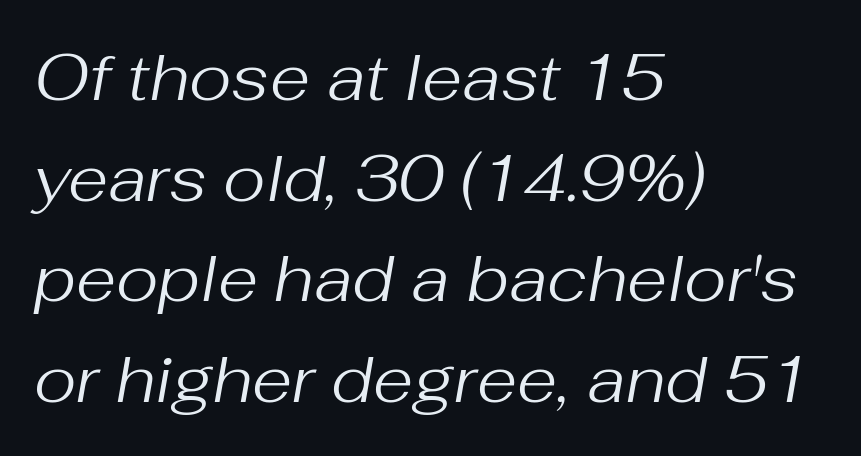
The image shows 65 px regular-weight type, italic (leaning right); set left-aligned, normal line spacing (1.55x), normal letter spacing, not underlined; medium stroke contrast and a medium x-height.
